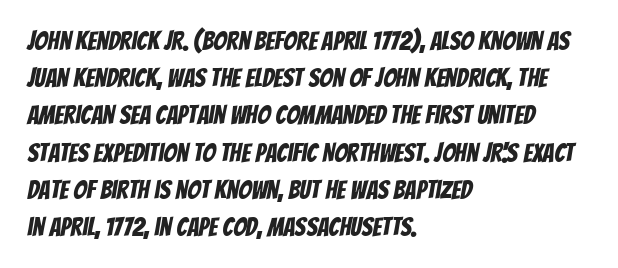
Honestly, the row spacing looks completely unremarkable. Anything drawn beneath the words? Only blank space. The compositor pushed each line to the left boundary. Words appear dense and cohesive because spacing is normal.
